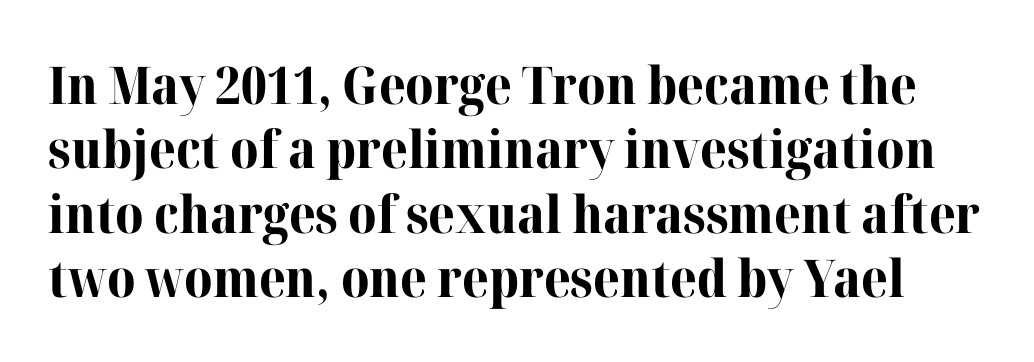
The image shows 52 px bold serif type, upright; set line spacing 1.24x, normal letter spacing, not underlined; high stroke contrast and a medium x-height.
